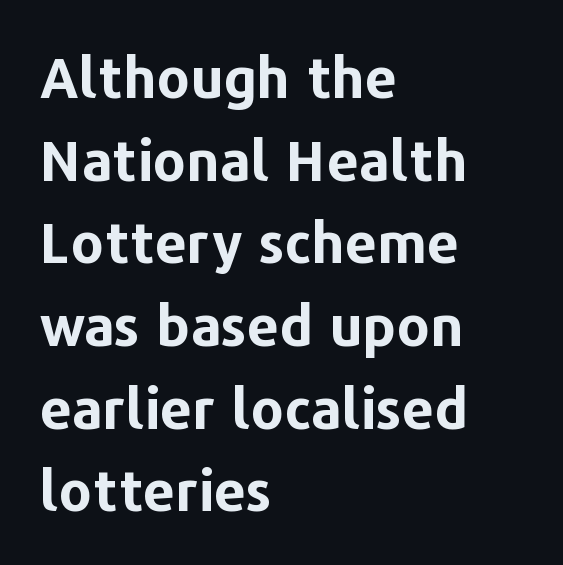
Q: Is the text bold? A: Yes.
Q: Is the text italic (slanted)? A: No, it is upright.
Q: Is the typeface a serif or a sans-serif typeface? A: Sans-serif.
Q: Is the text underlined? A: No.
Q: How is the paragraph aligned? A: Left-aligned.
Q: Is the spacing between letters normal or unusually wide? A: Normal.
Q: Is the spacing between lines tight, normal or loose? A: Normal.
Q: Width (condensed, normal, or wide)? A: Normal.
Q: Stroke contrast? A: Low.
Q: x-height? A: Medium.
Q: Monospaced? A: No.
